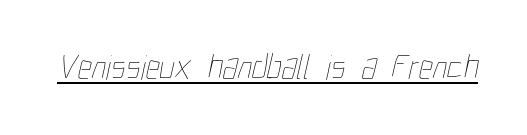
{"bold": "no", "weight": "thin", "width": "condensed", "stroke_contrast": "low", "x_height": "medium", "monospaced": "no", "underline": "yes", "letter_spacing": "normal", "letter_spacing_em": 0.0, "glyph_px": 35}
